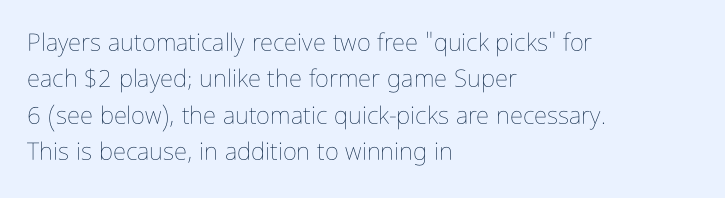
The foot of each line stays bare and open. These lines stack with their left ends in a neat column. Italic: no, the glyphs are upright roman. These lines sit exactly where default settings would place them.
